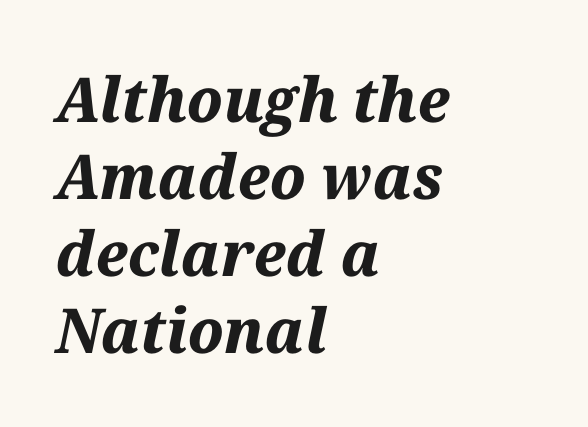
{"italic": "yes", "lean": "right", "slant_degrees": 12, "bold": "yes", "weight": "bold", "width": "normal", "stroke_contrast": "medium", "x_height": "medium", "monospaced": "no", "underline": "no", "align": "left", "line_spacing_ratio": 1.24, "letter_spacing": "normal", "letter_spacing_em": 0.0, "glyph_px": 62}
